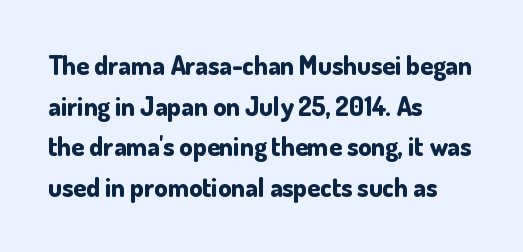
{"italic": "no", "bold": "yes", "underline": "no", "align": "left", "line_spacing": "normal", "line_spacing_ratio": 1.56, "letter_spacing": "normal", "letter_spacing_em": 0.0, "glyph_px": 26}
